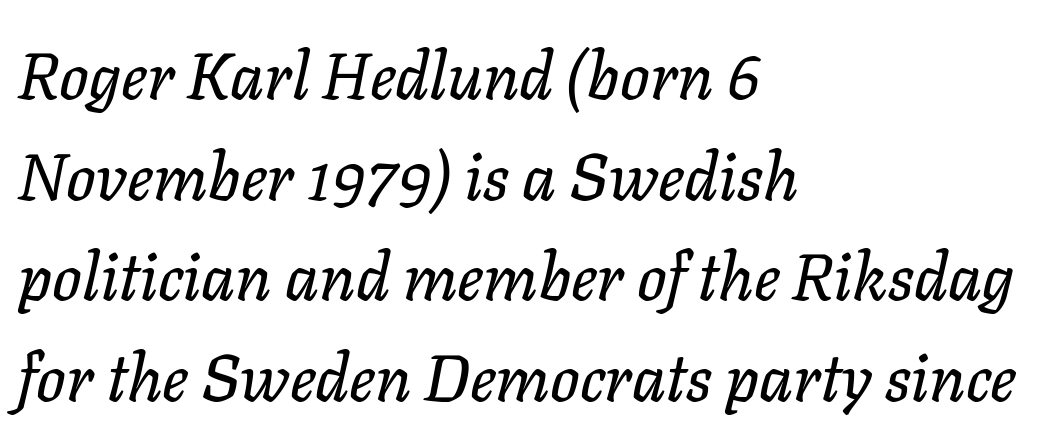
One-word summary of the alignment: left. The face used here is rendered with its standard letterfit. Any mark beneath the type? The region is blank. Each new line begins a customary step beneath the previous one. It's the slanting kind of type. The letters advance in unequal steps, a hallmark of proportional type.
